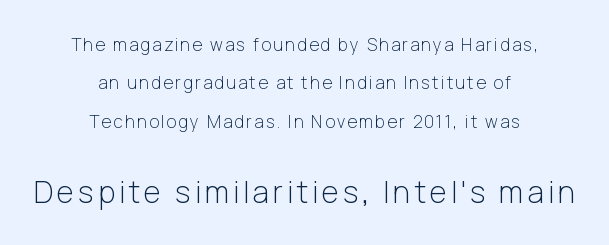
{"serif": "no", "italic": "no", "bold": "no", "weight": "light", "width": "normal", "stroke_contrast": "low", "x_height": "medium", "monospaced": "no", "underline": "no", "align": "center", "line_spacing": "loose", "line_spacing_ratio": 2.26, "larger_block": "second", "size_ratio": 1.76, "glyph_px": 30}
